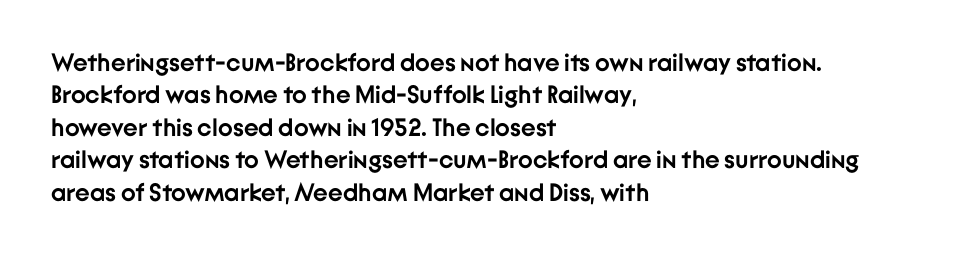
A typesetter would mark this as roman, not italic. The strokes are fattened all the way to bold. Beneath every word, the page is bare. The letters sit at their default tracking, neither squeezed nor spread. Notice how the passage keeps a crisp vertical edge on the left only. The lines sit at an ordinary, default distance from one another.
